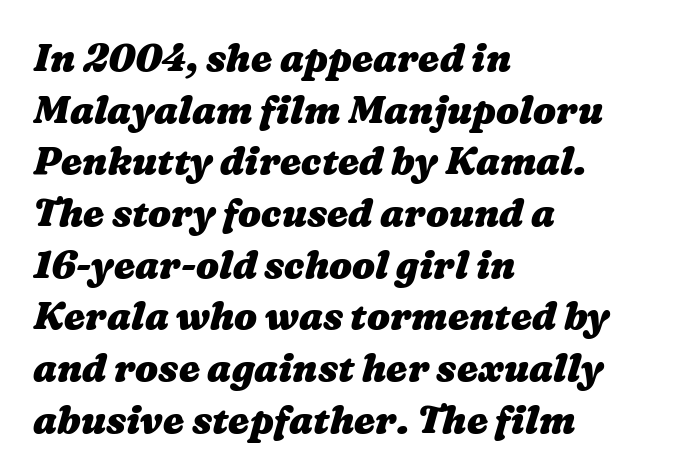
The image shows 38 px heavy, wide type; set left-aligned, normal line spacing (1.36x), normal letter spacing, not underlined; medium stroke contrast and a medium x-height.
